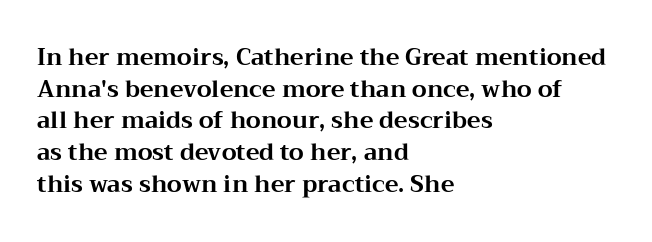
The lines are quadded left. Regular leading. Nothing unusual about the tracking: characters are spaced as the font intends. The font is running at its bold setting. Tall strokes in this sample are plumb rather than angled.
